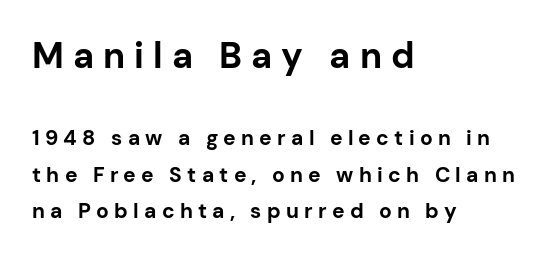
{"serif": "no", "italic": "no", "bold": "yes", "weight": "bold", "width": "normal", "stroke_contrast": "low", "x_height": "medium", "monospaced": "no", "underline": "no", "align": "left", "line_spacing_ratio": 1.75, "letter_spacing": "wide", "letter_spacing_em": 0.25, "larger_block": "first", "size_ratio": 1.71, "glyph_px": 36}
